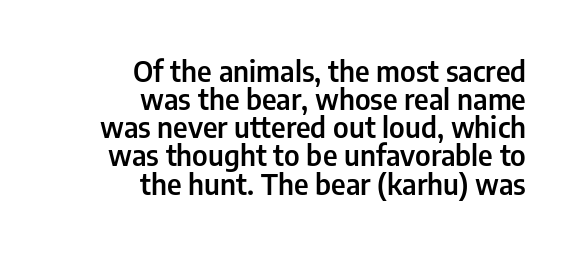
Italic? Not at all — the glyphs are vertical. To sum up the face: it is a sans, with no serifs. One-word summary of the alignment: right. These lines keep a tight, regular rhythm from letter to letter. This sample has the flowing, uneven cadence of proportional lettering. How would I describe the line gaps? Narrow and economical.
